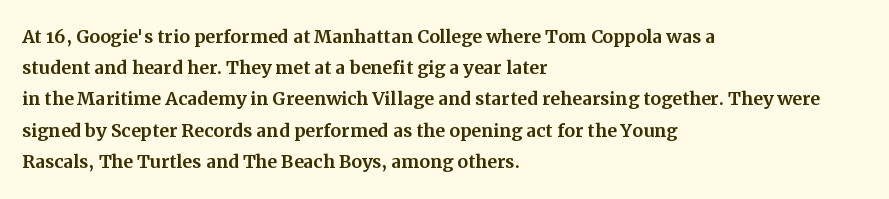
Q: Is the text italic (slanted)? A: No, it is upright.
Q: Is the text underlined? A: No.
Q: How is the paragraph aligned? A: Left-aligned.
Q: Is the spacing between letters normal or unusually wide? A: Normal.
Q: Is the spacing between lines tight, normal or loose? A: Normal.
